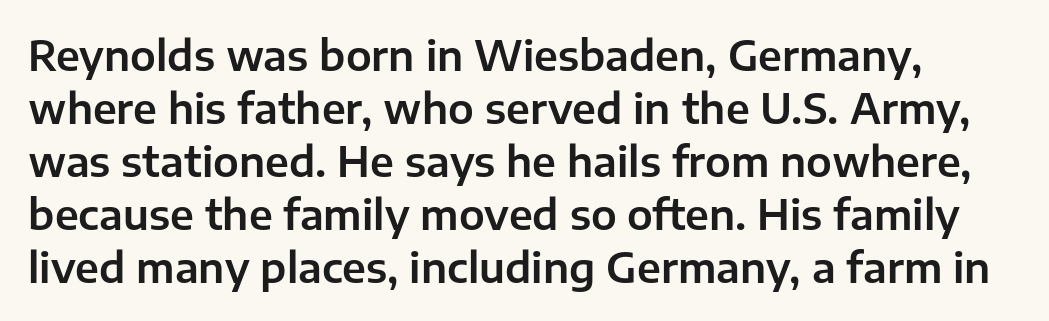
{"serif": "no", "italic": "no", "width": "normal", "stroke_contrast": "low", "x_height": "medium", "monospaced": "no", "underline": "no", "line_spacing": "normal", "line_spacing_ratio": 1.29, "letter_spacing": "normal", "letter_spacing_em": 0.0, "glyph_px": 41}
